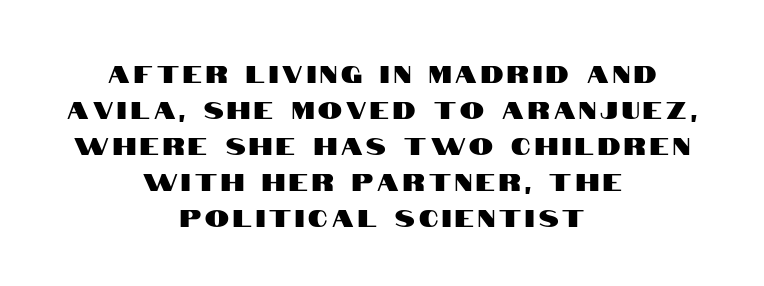
{"italic": "no", "underline": "no", "align": "center", "line_spacing": "normal", "line_spacing_ratio": 1.5, "glyph_px": 24}
